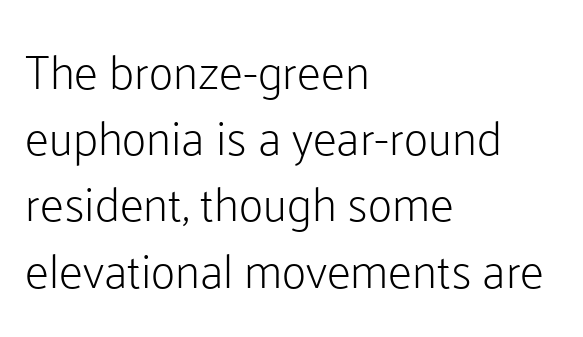
Q: Is the text bold? A: No.
Q: Is the text italic (slanted)? A: No, it is upright.
Q: Is the typeface a serif or a sans-serif typeface? A: Sans-serif.
Q: Is the text underlined? A: No.
Q: How is the paragraph aligned? A: Left-aligned.
Q: Is the spacing between letters normal or unusually wide? A: Normal.
Q: Is the spacing between lines tight, normal or loose? A: Normal.
Q: Width (condensed, normal, or wide)? A: Normal.
Q: Stroke contrast? A: Low.
Q: x-height? A: Medium.
Q: Monospaced? A: No.
